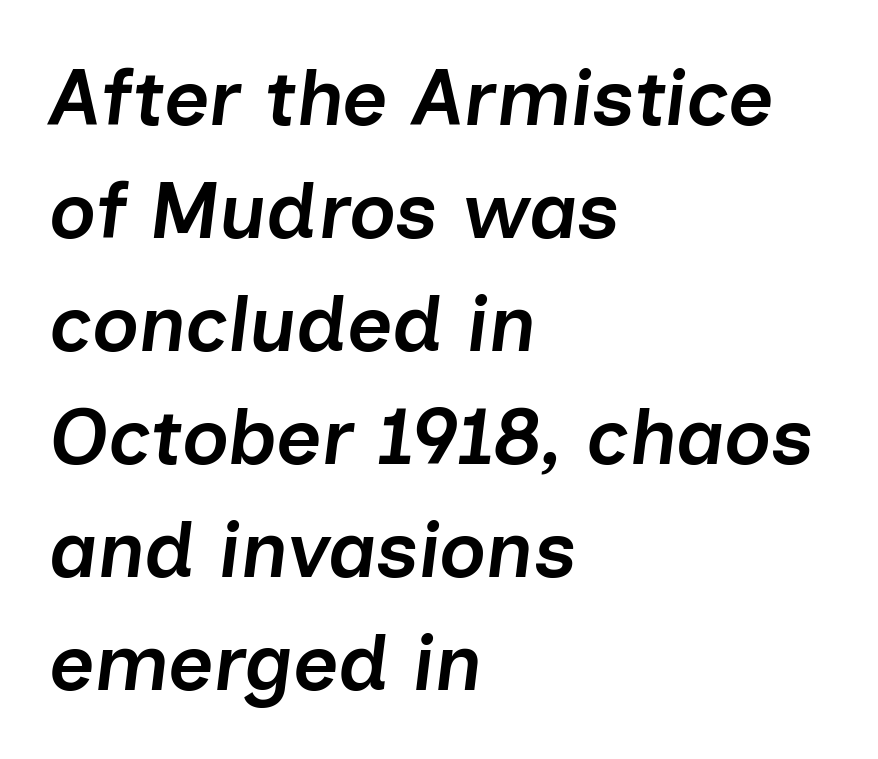
Q: Is the text bold? A: Semi-bold.
Q: Is the text italic (slanted)? A: Yes, it leans right by about 7 degrees.
Q: Is the text underlined? A: No.
Q: How is the paragraph aligned? A: Left-aligned.
Q: Is the spacing between letters normal or unusually wide? A: Normal.
Q: Is the spacing between lines tight, normal or loose? A: Normal.
Q: Width (condensed, normal, or wide)? A: Normal.
Q: Stroke contrast? A: Low.
Q: x-height? A: Medium.
Q: Monospaced? A: No.
